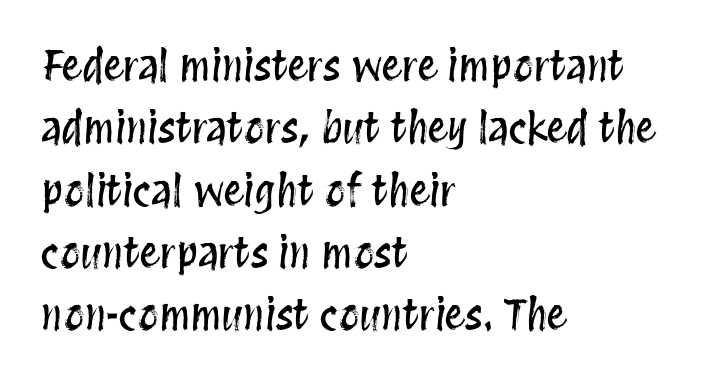
A student would call this left alignment; a typographer would say flush left, rag right. The letters advance in unequal steps, a hallmark of proportional type. These lines keep a tight, regular rhythm from letter to letter. This is roman type, the default non-slanted kind.
